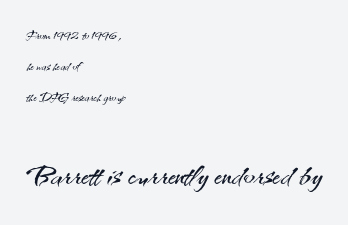
The strokes are not fattened; the text isn't bold. A student would notice the bottom passage is typeset larger than what precedes it. Each word holds together tightly as a unit, with standard inter-letter gaps. A typesetter would label this face a sans.
